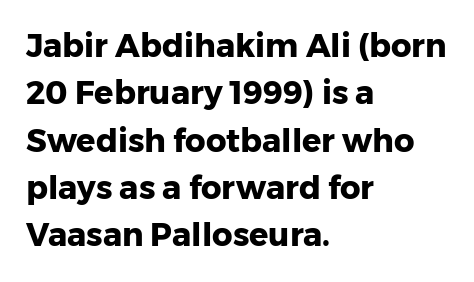
The image shows 32 px heavy sans-serif type, upright; set left-aligned, normal line spacing (1.48x), normal letter spacing, not underlined; low stroke contrast and a medium x-height.
